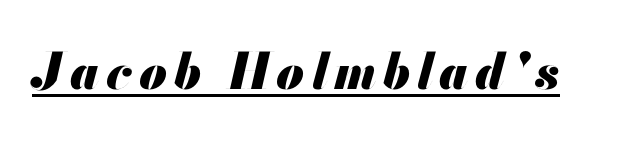
{"italic": "yes", "lean": "right", "slant_degrees": 13, "bold": "yes", "weight": "heavy", "width": "normal", "stroke_contrast": "medium", "x_height": "small", "monospaced": "no", "underline": "yes", "glyph_px": 50}
